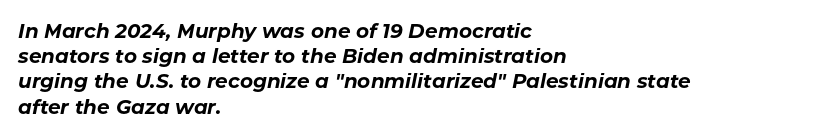
Q: Is the text bold? A: Yes.
Q: Is the text italic (slanted)? A: Yes, it leans right by about 11 degrees.
Q: Is the text underlined? A: No.
Q: How is the paragraph aligned? A: Left-aligned.
Q: Is the spacing between letters normal or unusually wide? A: Normal.
Q: Is the spacing between lines tight, normal or loose? A: Normal.
